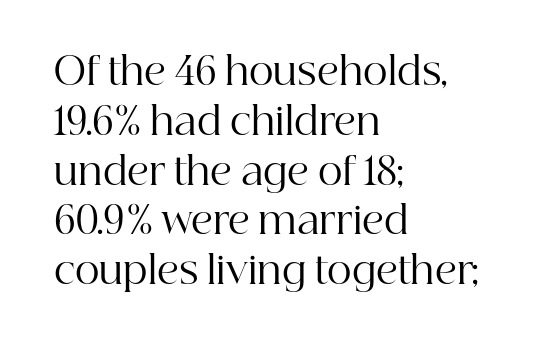
These lines are rendered in a variable-pitch font. The string is rendered with underlining switched off. Caption: standard tracking, unaltered. A light-to-regular cut is what we see here.
